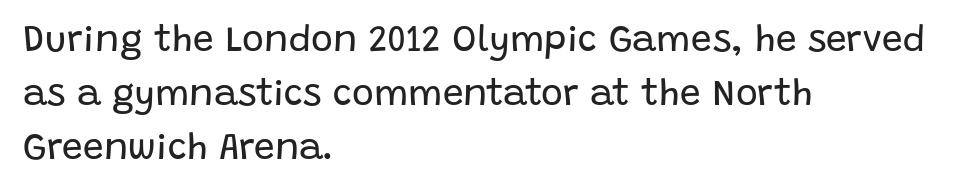
Q: Is the text bold? A: No.
Q: Is the text italic (slanted)? A: No, it is upright.
Q: Is the typeface a serif or a sans-serif typeface? A: Sans-serif.
Q: Is the text underlined? A: No.
Q: How is the paragraph aligned? A: Left-aligned.
Q: Is the spacing between letters normal or unusually wide? A: Normal.
Q: Is the spacing between lines tight, normal or loose? A: Normal.
Q: Width (condensed, normal, or wide)? A: Normal.
Q: Stroke contrast? A: Low.
Q: x-height? A: Large.
Q: Monospaced? A: No.
